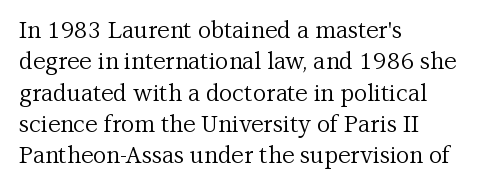
The image shows 23 px text type, upright; set left-aligned, normal line spacing (1.36x), normal letter spacing, not underlined.
